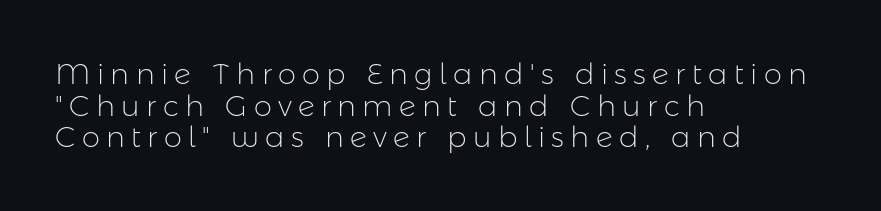
The image shows 29 px light sans-serif type, upright; set left-aligned, tight line spacing (1.09x), unusually wide letter spacing (+0.22 em), not underlined; low stroke contrast and a medium x-height.
